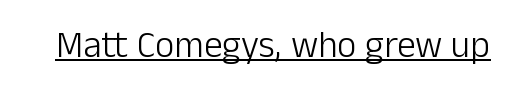
The passage shown is typed in a proportional face where columns would drift. Inter-character spacing is left at the font's built-in metrics. I'd call this a sans setting — the letters go barefoot. The letterforms sit at book weight or below. The letters stand straight up with perfectly vertical stems.
